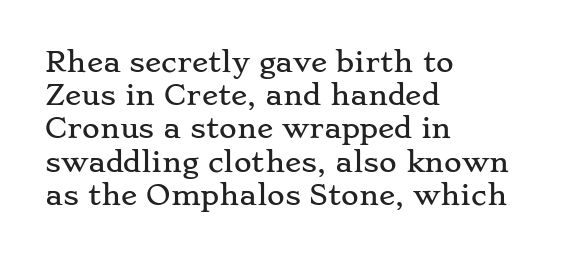
Q: Is the text italic (slanted)? A: No, it is upright.
Q: Is the text underlined? A: No.
Q: How is the paragraph aligned? A: Left-aligned.
Q: Is the spacing between letters normal or unusually wide? A: Normal.
